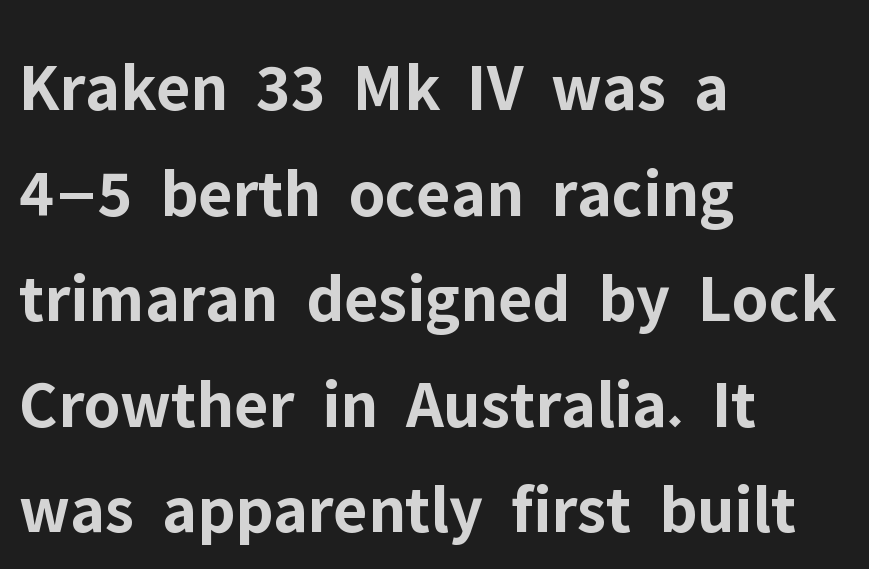
Q: Is the text bold? A: Yes.
Q: Is the text italic (slanted)? A: No, it is upright.
Q: Is the typeface a serif or a sans-serif typeface? A: Sans-serif.
Q: Is the text underlined? A: No.
Q: How is the paragraph aligned? A: Left-aligned.
Q: Is the spacing between letters normal or unusually wide? A: Normal.
Q: Is the spacing between lines tight, normal or loose? A: Normal.
Q: Width (condensed, normal, or wide)? A: Normal.
Q: Stroke contrast? A: Low.
Q: x-height? A: Medium.
Q: Monospaced? A: No.
